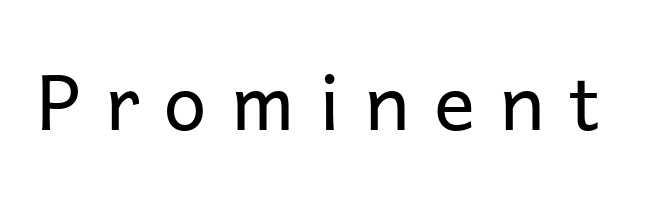
Nope, no serifs anywhere on these letters. Check under the words: just untouched page. Heaviness? Minimal to ordinary, like unemphasized prose. Varying glyph widths throughout — classic text-font behaviour.
